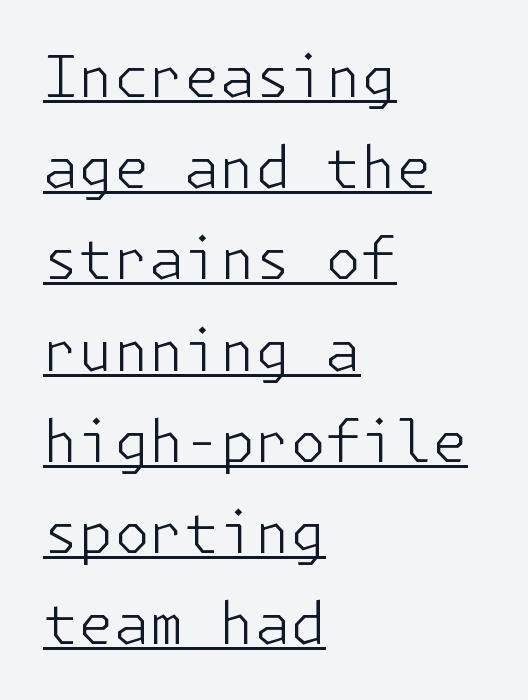
Q: Is the text bold? A: No.
Q: Is the text italic (slanted)? A: No, it is upright.
Q: Is the typeface a serif or a sans-serif typeface? A: Sans-serif.
Q: Is the text underlined? A: Yes.
Q: How is the paragraph aligned? A: Left-aligned.
Q: Is the spacing between letters normal or unusually wide? A: Normal.
Q: Is the spacing between lines tight, normal or loose? A: Normal.
Q: Width (condensed, normal, or wide)? A: Normal.
Q: Stroke contrast? A: Low.
Q: x-height? A: Medium.
